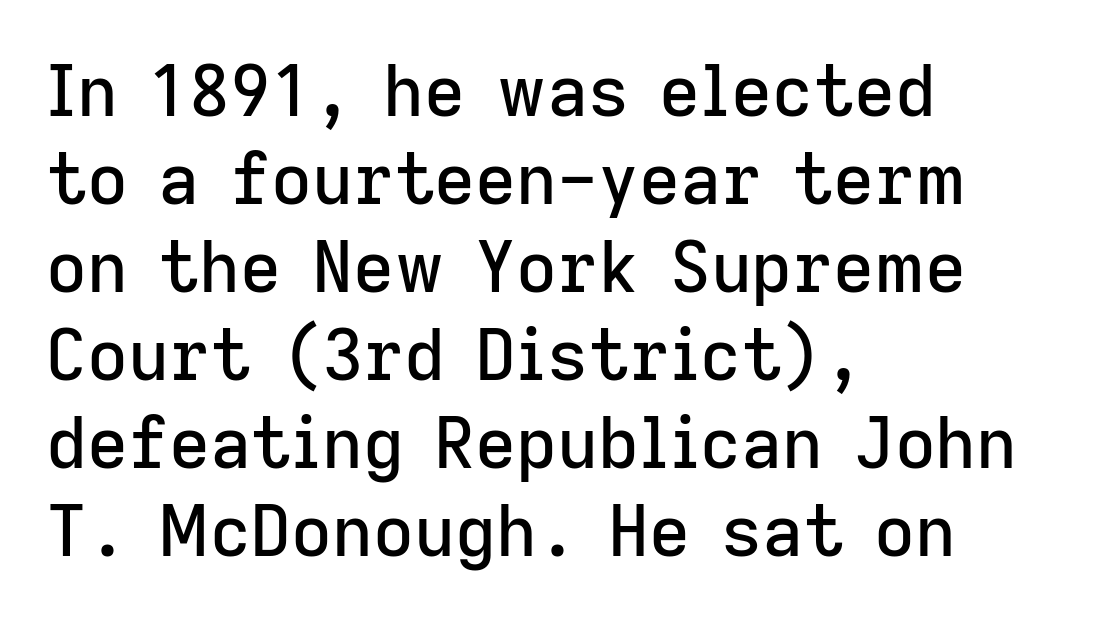
The letterforms sit shoulder to shoulder at normal distance. Posture: vertical. The passage is arranged the way most books set body copy — flush left. You could not count columns in this text — the font is proportionally spaced. Check under the words: just untouched page.
